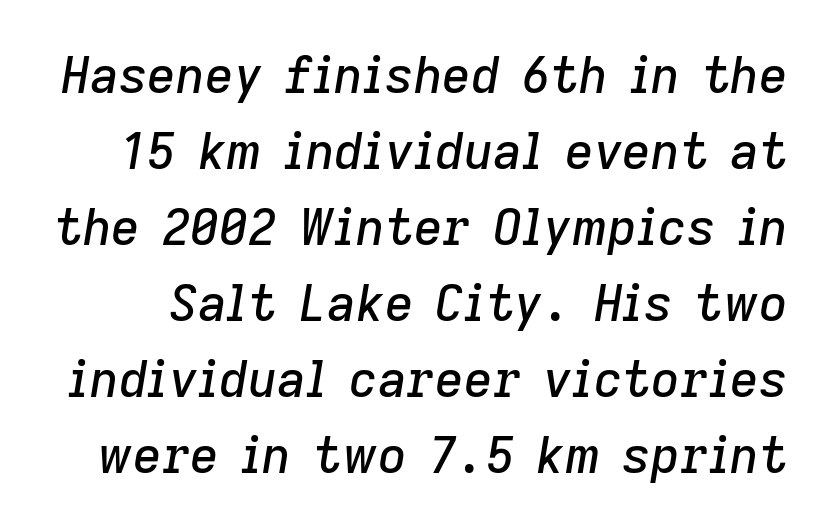
The space directly below the letters is spotless. Each new line begins a customary step beneath the previous one. Nobody touched the tracking dial on this one. This sample has the flowing, uneven cadence of proportional lettering. An italicized treatment has been applied to the whole sample.
